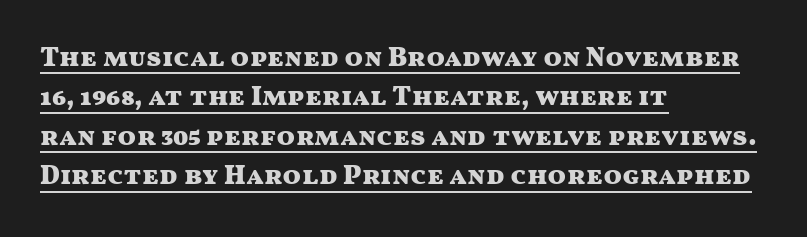
Q: Is the text bold? A: Yes.
Q: Is the text italic (slanted)? A: No, it is upright.
Q: Is the text underlined? A: Yes.
Q: How is the paragraph aligned? A: Left-aligned.
Q: Is the spacing between letters normal or unusually wide? A: Normal.
Q: Is the spacing between lines tight, normal or loose? A: Normal.
